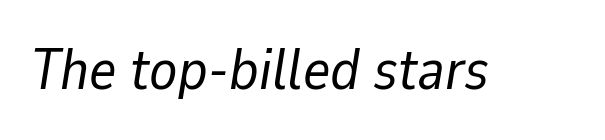
The image shows 58 px regular-weight type, italic (leaning right); set normal letter spacing, not underlined; low stroke contrast and a medium x-height.
